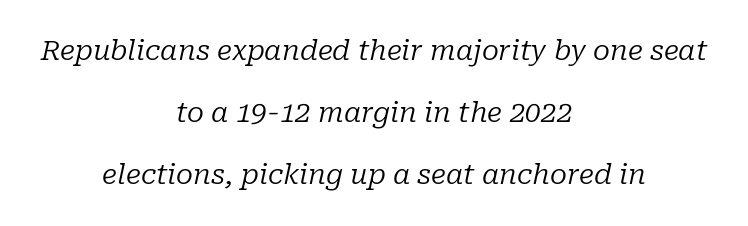
Is the stroke heavy? The answer is a plain regular-or-lighter. The passage shown stacks its lines with a broad gap. Slant detected: the letters are inclined. These lines are composed in type with serifs. Caption: multi-line text, centered on the measure. The words here are not underlined.
